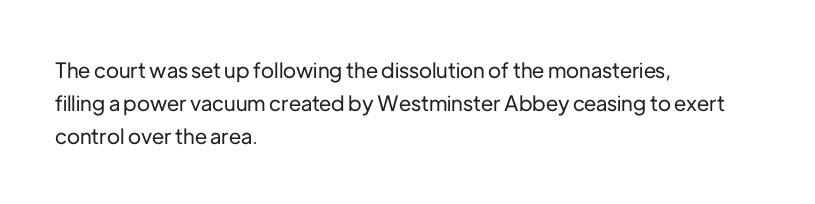
{"italic": "no", "underline": "no", "align": "left", "line_spacing": "normal", "line_spacing_ratio": 1.57, "letter_spacing": "normal", "letter_spacing_em": 0.0, "glyph_px": 21}
